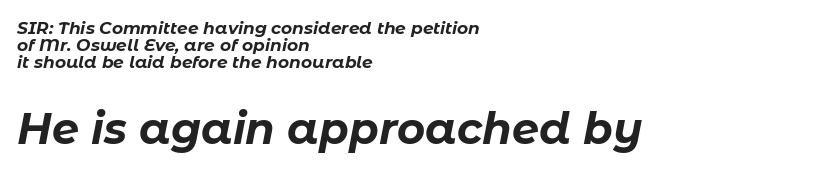
Q: Is the text bold? A: Yes.
Q: Is the text italic (slanted)? A: Yes, it leans right by about 11 degrees.
Q: Is the text underlined? A: No.
Q: How is the paragraph aligned? A: Left-aligned.
Q: Is the spacing between letters normal or unusually wide? A: Normal.
Q: Is the spacing between lines tight, normal or loose? A: Tight.
Q: Which block of text is set in a larger size, the first (top) or the second (bottom)? A: The second (bottom) one.
Q: Width (condensed, normal, or wide)? A: Normal.
Q: Stroke contrast? A: Low.
Q: x-height? A: Medium.
Q: Monospaced? A: No.
